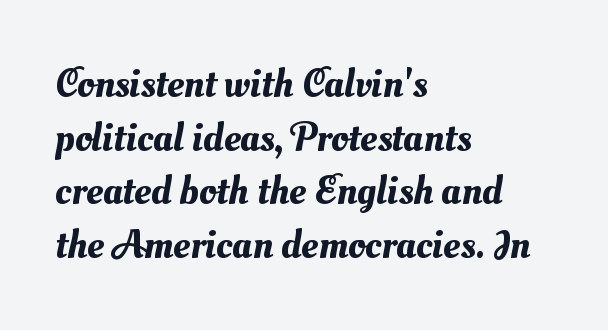
Q: Is the text underlined? A: No.
Q: How is the paragraph aligned? A: Left-aligned.
Q: Is the spacing between letters normal or unusually wide? A: Normal.
Q: Is the spacing between lines tight, normal or loose? A: Normal.
Q: Width (condensed, normal, or wide)? A: Normal.
Q: Stroke contrast? A: Medium.
Q: x-height? A: Small.
Q: Monospaced? A: No.
